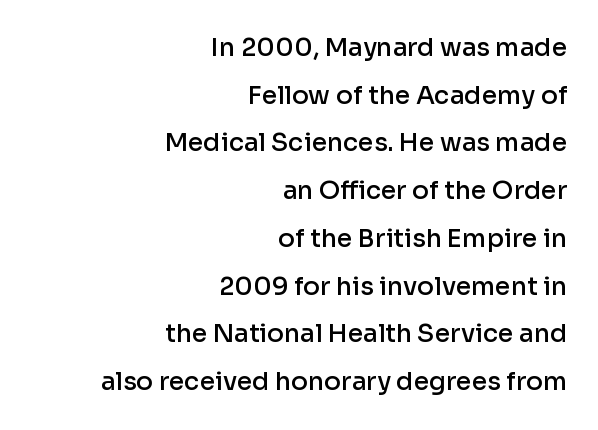
{"italic": "no", "bold": "semi", "underline": "no", "align": "right", "line_spacing": "loose", "line_spacing_ratio": 1.91, "letter_spacing": "normal", "letter_spacing_em": 0.0, "glyph_px": 25}
